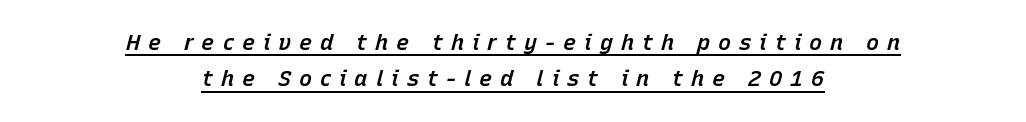
Compared with typical body copy, the letter spacing here is much looser. Does the copy run flush right? No — it is centered line by line. Vertically, the passage feels balanced, rows spaced as you'd expect. Like a heading marked for emphasis, these lines bear an underscore.
